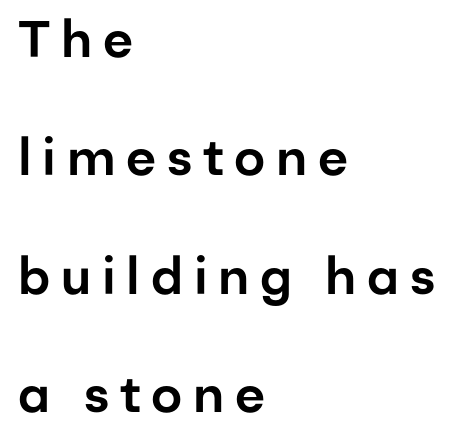
Spacing verdict: proportional, widths tailored to each character. Does extra space separate the letters? Yes, quite a lot of it. The font's upright variant was chosen for this text. The passage shown is not underscored anywhere.
